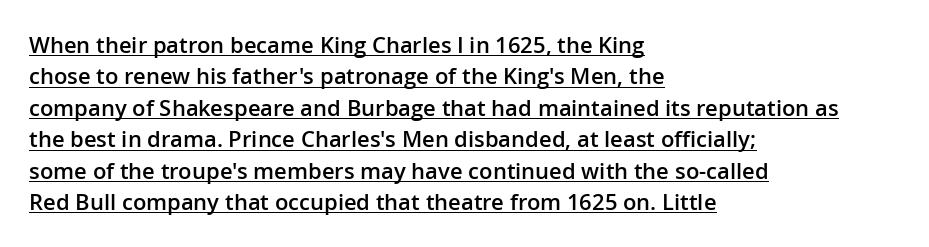
{"italic": "no", "bold": "semi", "underline": "yes", "align": "left", "line_spacing": "normal", "line_spacing_ratio": 1.43, "letter_spacing": "normal", "letter_spacing_em": 0.0, "glyph_px": 22}
